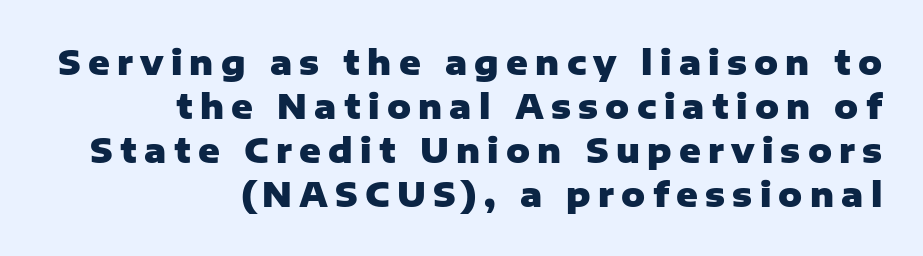
Between one letter and the next there's a generous, obvious gap. Looks like regular typesetting: each glyph gets only the width it needs. The typography opts for an upright posture over an oblique one. The specimen omits any rule beneath the text block's lines. These lines sit exactly where default settings would place them. Each glyph is drawn with heavy, bold strokes.
